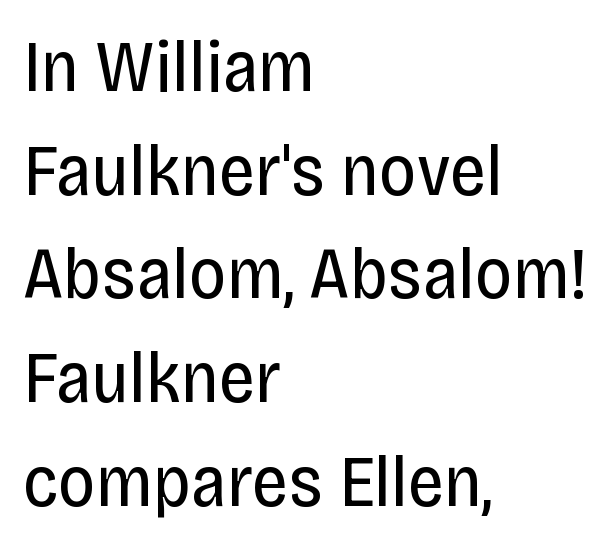
A normal amount of white space separates one row of letters from the next. These lines are set flush left with a ragged right edge. Is this a fixed-width face? No — the glyphs have proportional, varying widths. A sans-serif font was chosen for this passage. The string is rendered with underlining switched off. Does extra space separate the letters? No, they use regular spacing.
